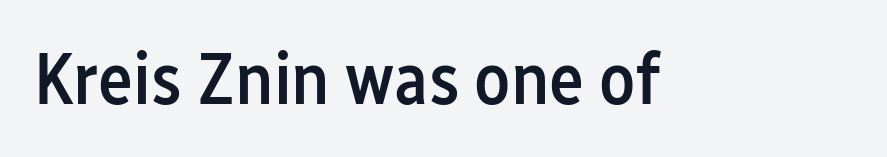
Q: Is the text bold? A: Semi-bold.
Q: Is the text italic (slanted)? A: No, it is upright.
Q: Is the typeface a serif or a sans-serif typeface? A: Sans-serif.
Q: Is the text underlined? A: No.
Q: Is the spacing between letters normal or unusually wide? A: Normal.
Q: Width (condensed, normal, or wide)? A: Condensed.
Q: Stroke contrast? A: Low.
Q: x-height? A: Medium.
Q: Monospaced? A: No.
